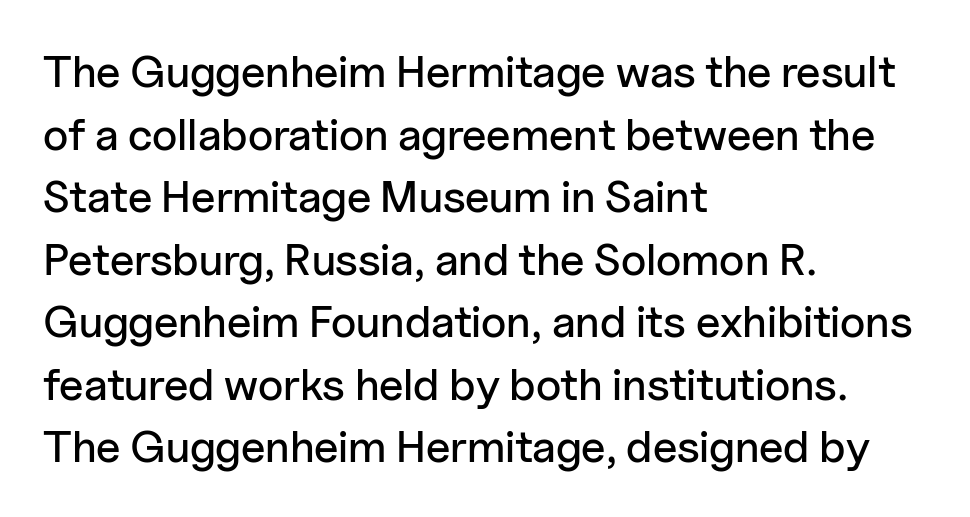
{"serif": "no", "italic": "no", "width": "normal", "stroke_contrast": "low", "x_height": "medium", "monospaced": "no", "underline": "no", "align": "left", "line_spacing": "normal", "line_spacing_ratio": 1.39, "letter_spacing": "normal", "letter_spacing_em": 0.0, "glyph_px": 45}
